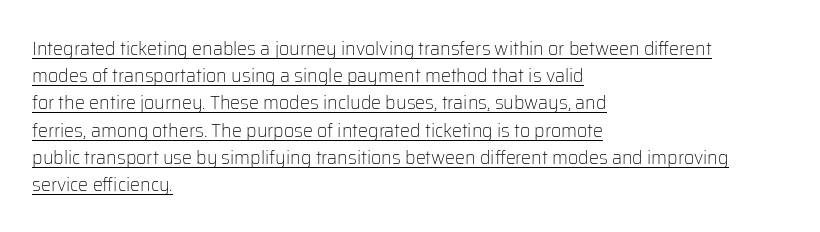
Italic? Not at all — the glyphs are vertical. Spacing between characters is what you'd get straight out of the box. Each new line begins a customary step beneath the previous one. Stroke mass is kept to a normal reading level or below. The rendering anchors every line to the left-hand side.
